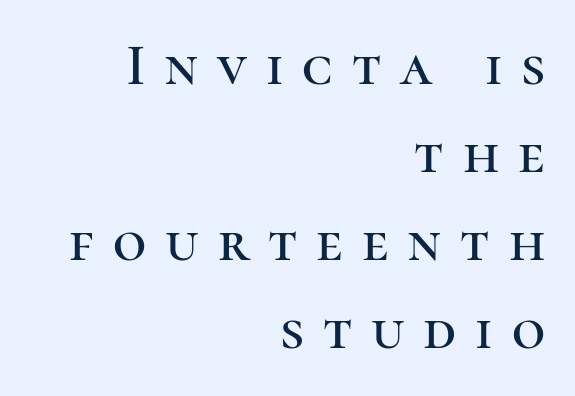
{"serif": "yes", "italic": "no", "width": "normal", "stroke_contrast": "high", "x_height": "medium", "monospaced": "no", "underline": "no", "align": "right", "line_spacing": "normal", "line_spacing_ratio": 1.52, "letter_spacing": "wide", "letter_spacing_em": 0.33, "glyph_px": 58}
